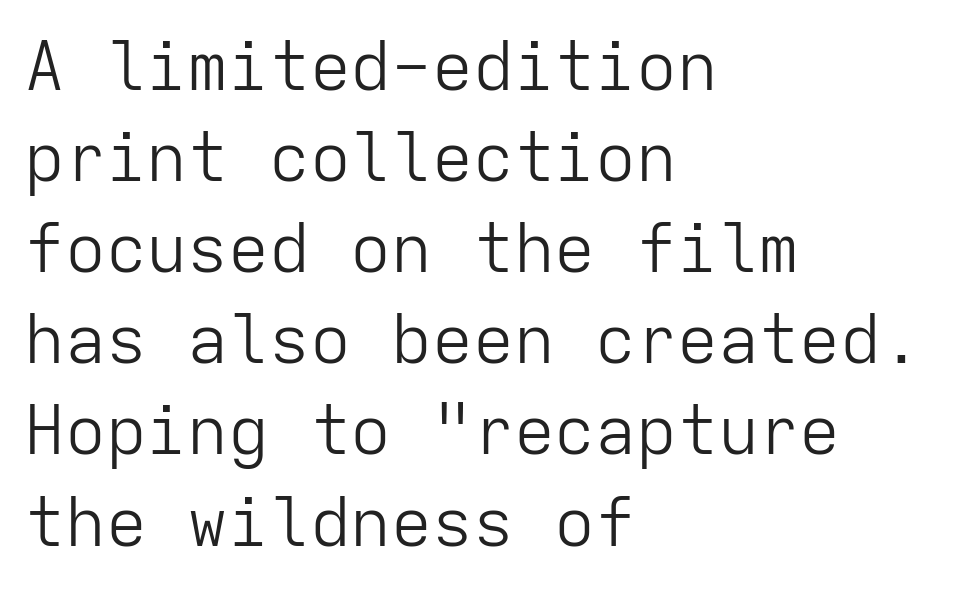
A student would call this left alignment; a typographer would say flush left, rag right. Is the letter spacing exaggerated? No — it looks like the ordinary default. Just letters on the line, the space beneath them empty. Is this a fixed-width face? Yes — each glyph sits in an identical cell. Nothing heavy about these letters — not bold at all.
